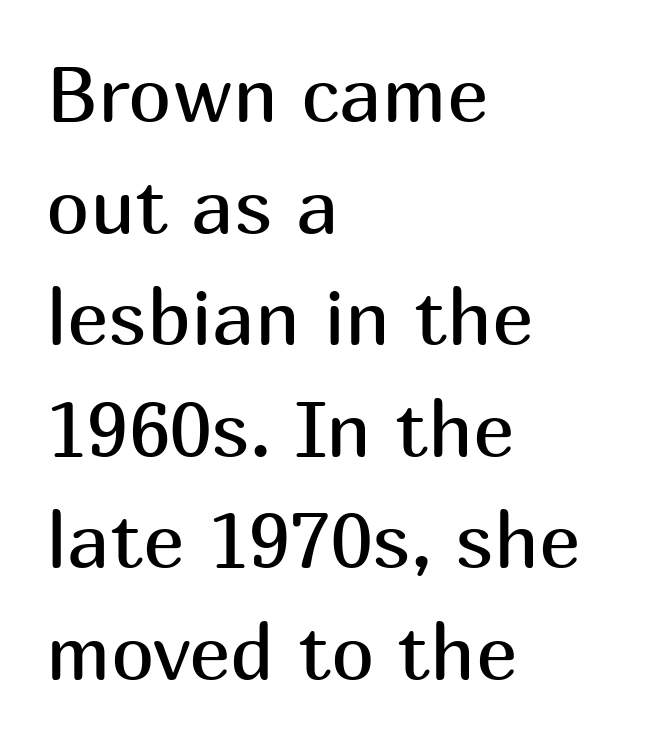
Q: Is the text bold? A: No.
Q: Is the text italic (slanted)? A: No, it is upright.
Q: Is the typeface a serif or a sans-serif typeface? A: Sans-serif.
Q: Is the text underlined? A: No.
Q: How is the paragraph aligned? A: Left-aligned.
Q: Is the spacing between letters normal or unusually wide? A: Normal.
Q: Is the spacing between lines tight, normal or loose? A: Normal.
Q: Width (condensed, normal, or wide)? A: Normal.
Q: Stroke contrast? A: Medium.
Q: x-height? A: Medium.
Q: Monospaced? A: No.
